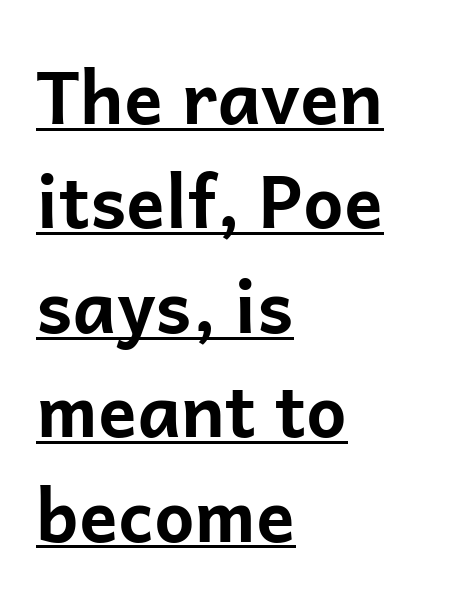
The image shows 72 px bold sans-serif type, upright; set left-aligned, normal line spacing (1.45x), normal letter spacing, underlined; low stroke contrast and a medium x-height.
